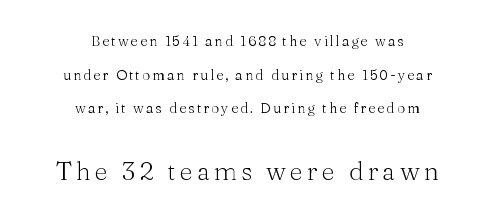
This sample is center-justified, so both line endings float freely. Bare-footed words on every line. Unbolded letterforms with no extra heft. Size hierarchy here favors the trailing block over the leading one.
